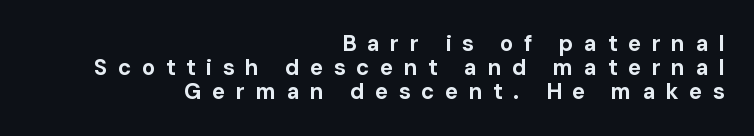
The image shows 22 px bold type, upright; set right-aligned, tight line spacing (1.1x), unusually wide letter spacing (+0.48 em), not underlined.
